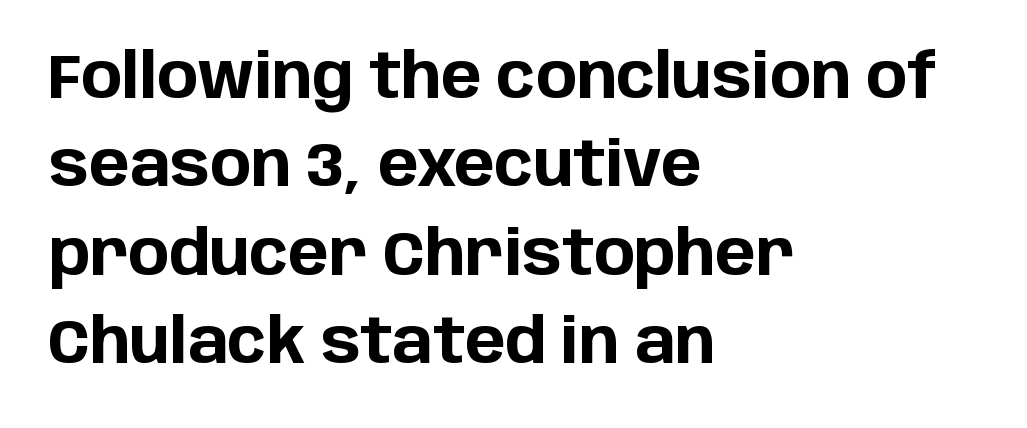
The image shows 61 px bold sans-serif type, upright; set left-aligned, normal line spacing (1.45x), normal letter spacing, not underlined; low stroke contrast and a large x-height.
